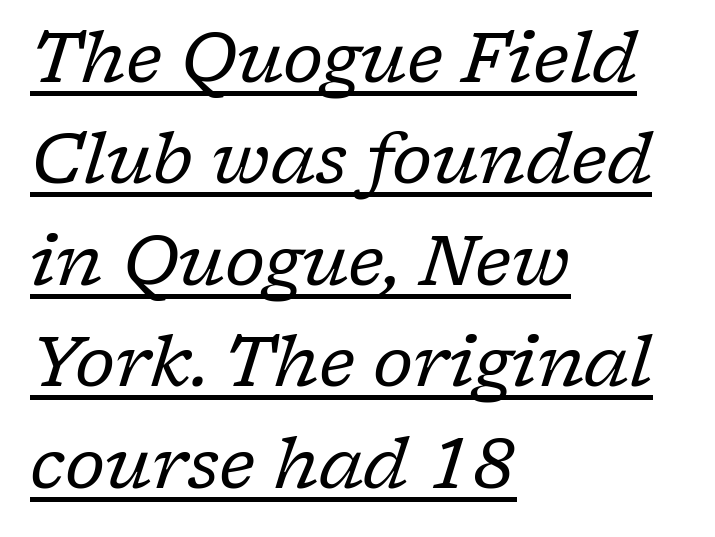
Check the space under the baseline: a stroke is drawn there. Character widths vary here, with narrow letters taking less room than wide ones. Type style note: has serifs. The weight tops out at a normal text grade. Baseline-to-baseline distance is the conventional proportion of letter height.
